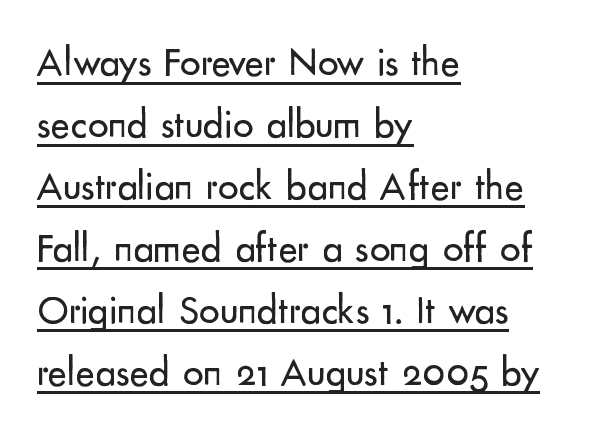
{"serif": "no", "italic": "no", "bold": "no", "weight": "regular", "width": "normal", "stroke_contrast": "low", "x_height": "small", "monospaced": "no", "underline": "yes", "align": "left", "line_spacing": "normal", "line_spacing_ratio": 1.51, "letter_spacing": "normal", "letter_spacing_em": 0.0, "glyph_px": 41}
